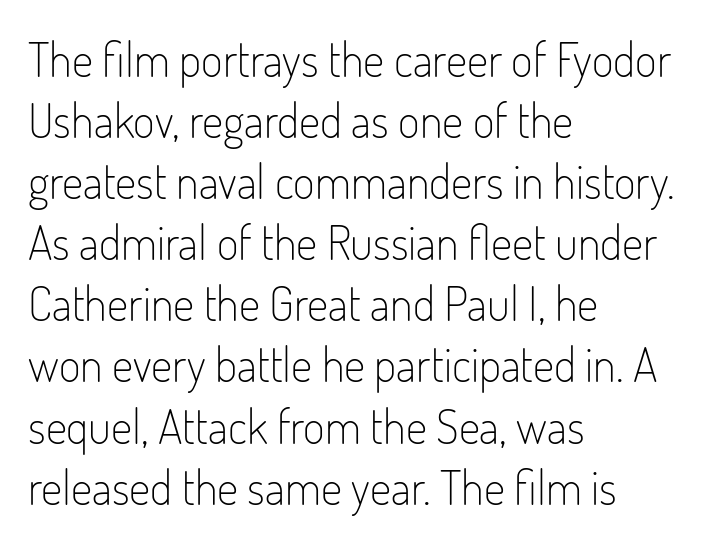
The image shows 47 px light, condensed sans-serif type, upright; set left-aligned, normal line spacing (1.3x), normal letter spacing, not underlined; low stroke contrast and a small x-height.
